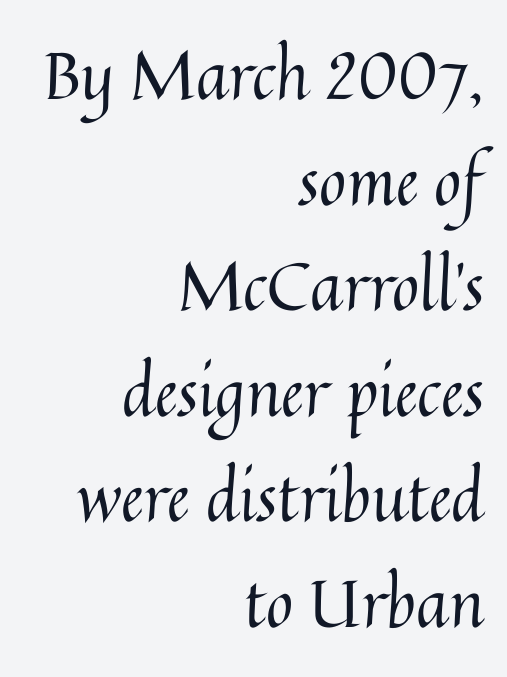
Compared with typical body copy, the letter spacing here is the same. The passage shown is not underscored anywhere. Normally led — the rows are evenly, conventionally spaced. Varying glyph widths throughout — classic text-font behaviour. One-word summary of the alignment: right.
